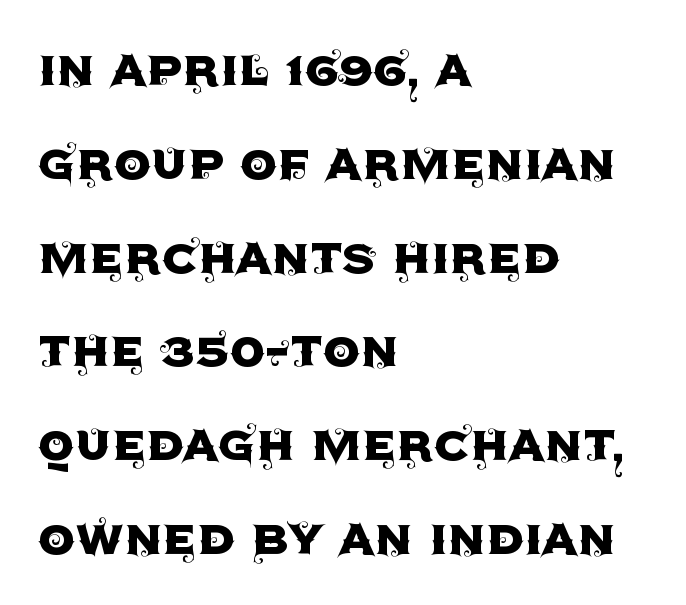
{"serif": "no", "italic": "no", "width": "normal", "x_height": "large", "monospaced": "no", "underline": "no", "align": "left", "line_spacing": "normal", "line_spacing_ratio": 1.59, "letter_spacing": "normal", "letter_spacing_em": 0.0, "glyph_px": 59}
